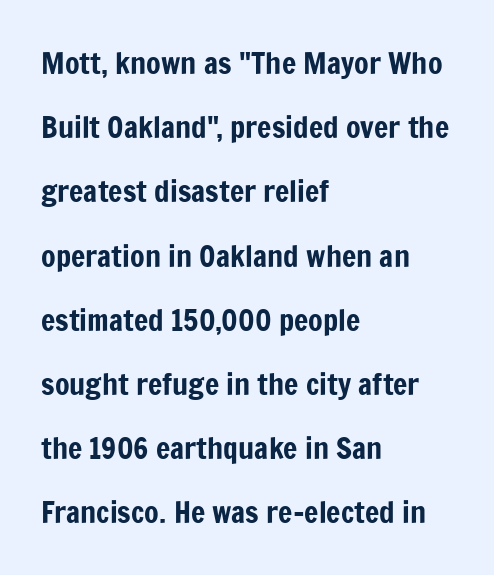
The image shows 30 px condensed sans-serif type, upright; set left-aligned, loose line spacing (2.14x), normal letter spacing, not underlined; low stroke contrast and a medium x-height.
